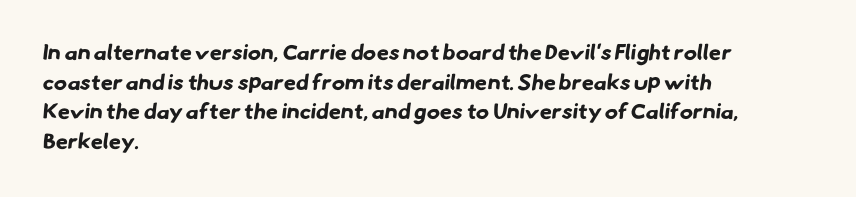
The image shows 22 px bold type; set left-aligned, normal line spacing (1.35x), normal letter spacing, not underlined.
